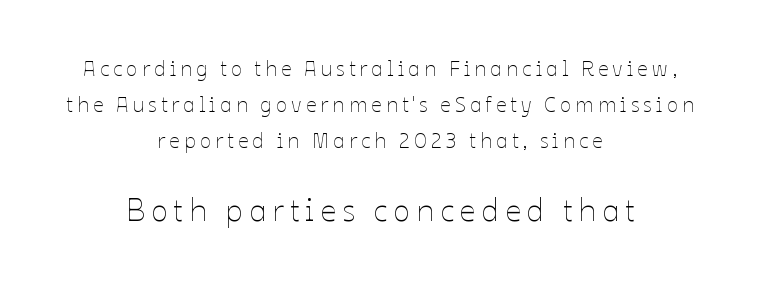
Q: Is the text bold? A: No.
Q: Is the text italic (slanted)? A: No, it is upright.
Q: Is the text underlined? A: No.
Q: How is the paragraph aligned? A: Centered.
Q: Is the spacing between letters normal or unusually wide? A: Unusually wide.
Q: Which block of text is set in a larger size, the first (top) or the second (bottom)? A: The second (bottom) one.
Q: Width (condensed, normal, or wide)? A: Normal.
Q: Stroke contrast? A: Low.
Q: x-height? A: Medium.
Q: Monospaced? A: No.
